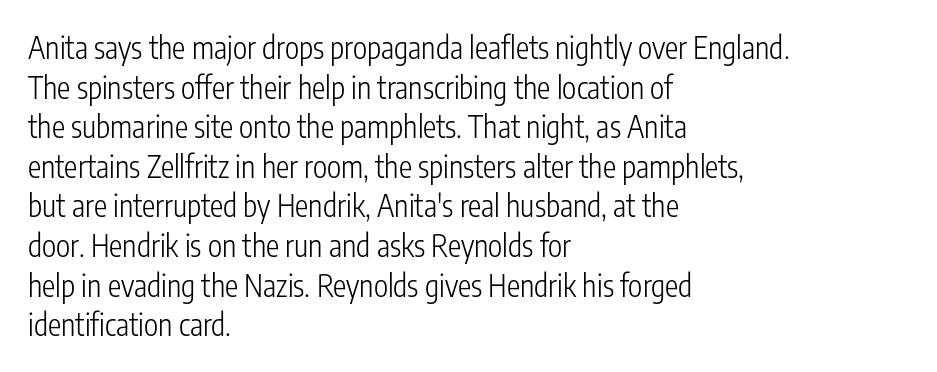
{"serif": "no", "italic": "no", "bold": "no", "weight": "light", "width": "condensed", "stroke_contrast": "low", "x_height": "medium", "monospaced": "no", "underline": "no", "align": "left", "line_spacing": "normal", "line_spacing_ratio": 1.32, "letter_spacing": "normal", "letter_spacing_em": 0.0, "glyph_px": 30}
